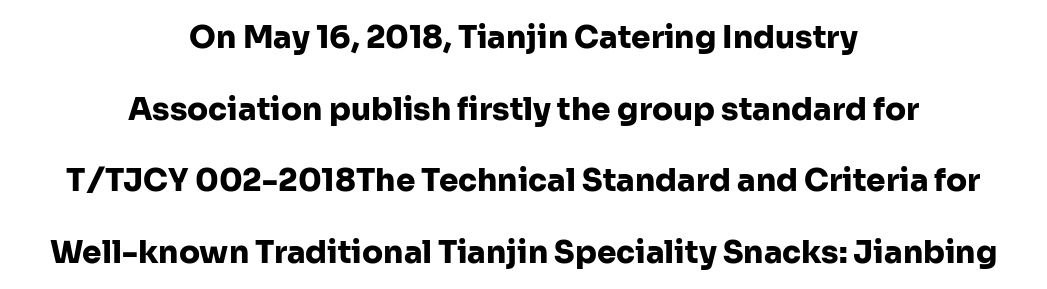
The image shows 31 px heavy sans-serif type, upright; set centered, loose line spacing (2.31x), normal letter spacing, not underlined; low stroke contrast and a medium x-height.
